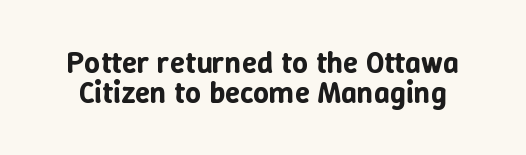
The image shows 31 px text type, upright; set tight line spacing (0.98x), normal letter spacing, not underlined; low stroke contrast and a medium x-height.
